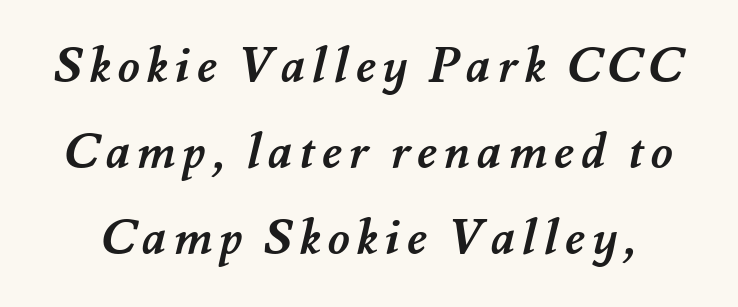
{"bold": "yes", "weight": "semibold", "width": "normal", "stroke_contrast": "medium", "x_height": "small", "monospaced": "no", "underline": "no", "line_spacing_ratio": 1.79, "glyph_px": 48}
